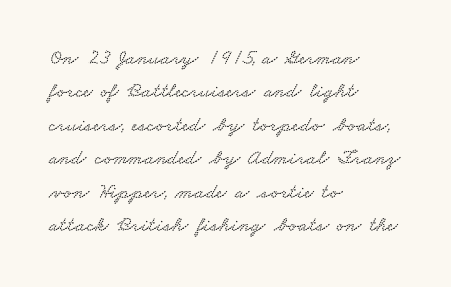
{"underline": "no", "align": "left", "line_spacing": "normal", "line_spacing_ratio": 1.59, "letter_spacing": "normal", "letter_spacing_em": 0.0, "glyph_px": 21}
